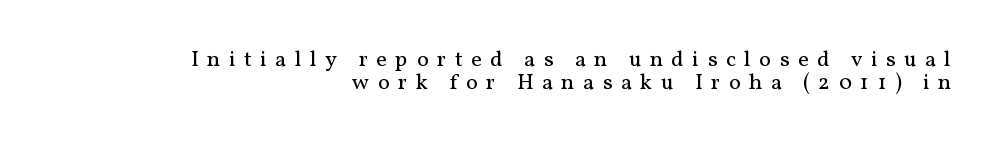
Substantial extra tracking has been applied to these lines. A quiet, ordinary-to-light weight characterises the typeface. The baseline area is clear. The designer dialed line spacing down below the default. The lines are quadded right.
